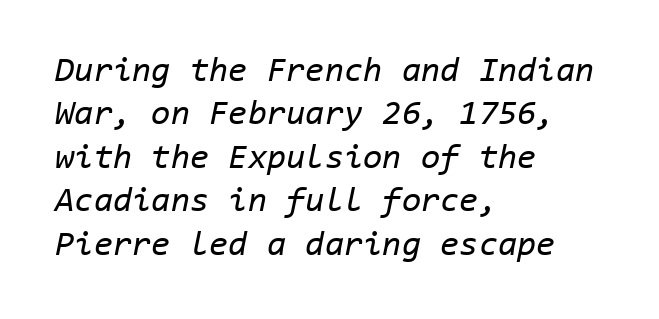
Q: Is the text bold? A: No.
Q: Is the text italic (slanted)? A: Yes, it leans right by about 11 degrees.
Q: Is the text underlined? A: No.
Q: How is the paragraph aligned? A: Left-aligned.
Q: Is the spacing between letters normal or unusually wide? A: Normal.
Q: Width (condensed, normal, or wide)? A: Normal.
Q: Stroke contrast? A: Low.
Q: x-height? A: Medium.
Q: Monospaced? A: Yes.
